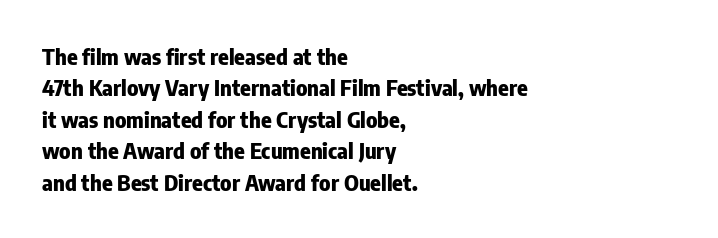
Q: Is the text bold? A: Yes.
Q: Is the text italic (slanted)? A: No, it is upright.
Q: Is the text underlined? A: No.
Q: How is the paragraph aligned? A: Left-aligned.
Q: Is the spacing between letters normal or unusually wide? A: Normal.
Q: Is the spacing between lines tight, normal or loose? A: Normal.
